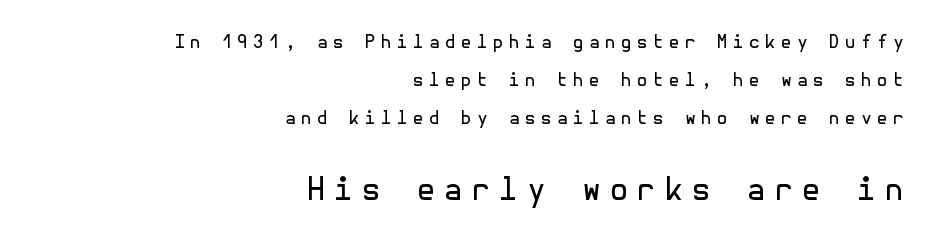
Q: Is the text bold? A: No.
Q: Is the text italic (slanted)? A: No, it is upright.
Q: Is the typeface a serif or a sans-serif typeface? A: Sans-serif.
Q: Is the text underlined? A: No.
Q: How is the paragraph aligned? A: Right-aligned.
Q: Is the spacing between letters normal or unusually wide? A: Unusually wide.
Q: Is the spacing between lines tight, normal or loose? A: Loose.
Q: Which block of text is set in a larger size, the first (top) or the second (bottom)? A: The second (bottom) one.
Q: Width (condensed, normal, or wide)? A: Normal.
Q: x-height? A: Medium.
